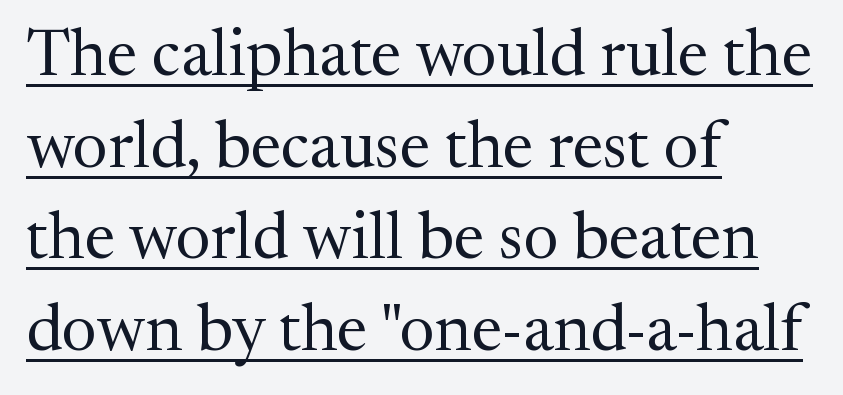
The image shows 66 px regular-weight serif type, upright; set left-aligned, normal line spacing (1.39x), normal letter spacing, underlined; medium stroke contrast and a medium x-height.
